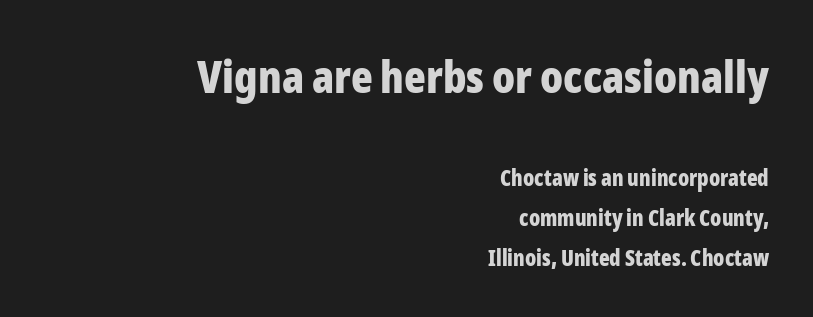
Q: Is the text bold? A: Yes.
Q: Is the text italic (slanted)? A: No, it is upright.
Q: Is the typeface a serif or a sans-serif typeface? A: Sans-serif.
Q: Is the text underlined? A: No.
Q: How is the paragraph aligned? A: Right-aligned.
Q: Is the spacing between letters normal or unusually wide? A: Normal.
Q: Which block of text is set in a larger size, the first (top) or the second (bottom)? A: The first (top) one.
Q: Width (condensed, normal, or wide)? A: Condensed.
Q: Stroke contrast? A: Low.
Q: x-height? A: Medium.
Q: Monospaced? A: No.
